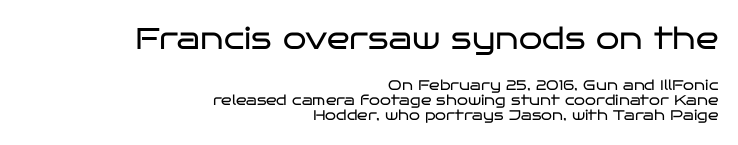
Q: Is the text bold? A: No.
Q: Is the text italic (slanted)? A: No, it is upright.
Q: Is the typeface a serif or a sans-serif typeface? A: Sans-serif.
Q: Is the text underlined? A: No.
Q: How is the paragraph aligned? A: Right-aligned.
Q: Is the spacing between letters normal or unusually wide? A: Normal.
Q: Is the spacing between lines tight, normal or loose? A: Tight.
Q: Which block of text is set in a larger size, the first (top) or the second (bottom)? A: The first (top) one.
Q: Width (condensed, normal, or wide)? A: Wide.
Q: Stroke contrast? A: Low.
Q: x-height? A: Large.
Q: Monospaced? A: No.
